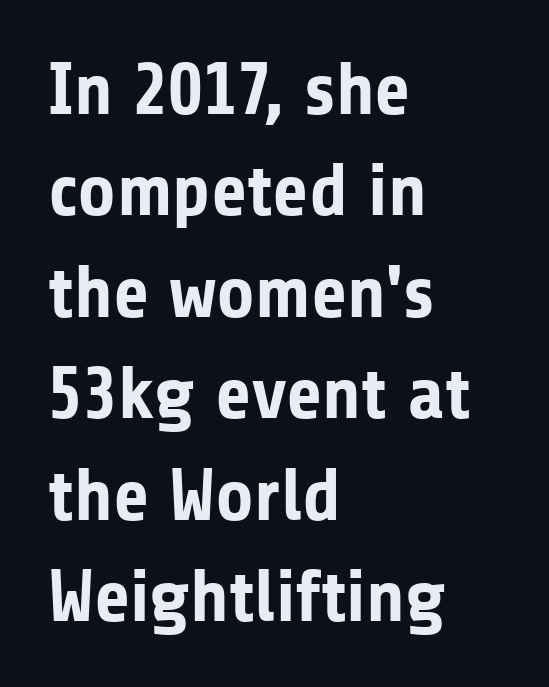
The image shows 74 px bold sans-serif type, upright; set left-aligned, normal line spacing (1.37x), normal letter spacing, not underlined; low stroke contrast and a medium x-height.
